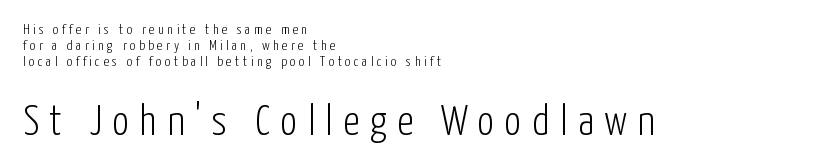
Q: Is the text bold? A: No.
Q: Is the text italic (slanted)? A: No, it is upright.
Q: Is the typeface a serif or a sans-serif typeface? A: Sans-serif.
Q: Is the text underlined? A: No.
Q: How is the paragraph aligned? A: Left-aligned.
Q: Is the spacing between letters normal or unusually wide? A: Unusually wide.
Q: Is the spacing between lines tight, normal or loose? A: Tight.
Q: Which block of text is set in a larger size, the first (top) or the second (bottom)? A: The second (bottom) one.
Q: Width (condensed, normal, or wide)? A: Condensed.
Q: Stroke contrast? A: Low.
Q: x-height? A: Medium.
Q: Monospaced? A: No.
